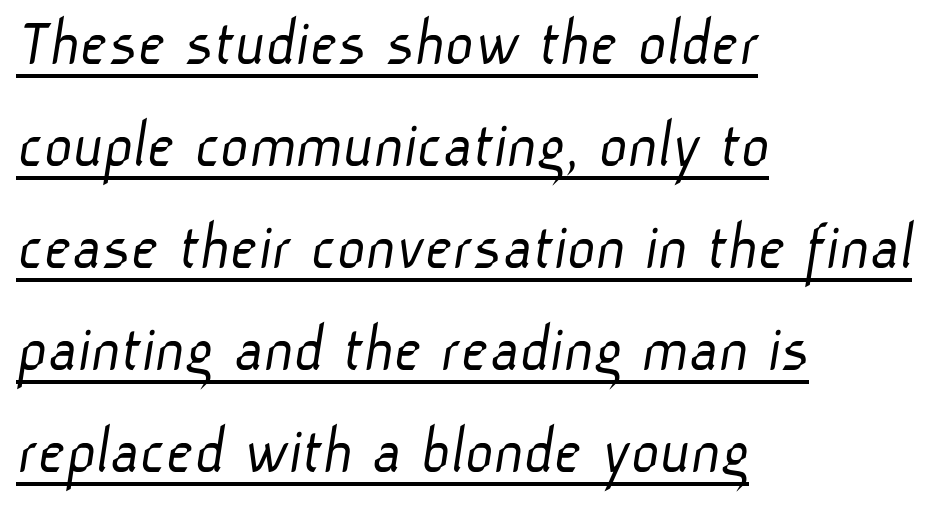
Q: Is the text bold? A: No.
Q: Is the typeface a serif or a sans-serif typeface? A: Sans-serif.
Q: Is the text underlined? A: Yes.
Q: How is the paragraph aligned? A: Left-aligned.
Q: Is the spacing between letters normal or unusually wide? A: Normal.
Q: Is the spacing between lines tight, normal or loose? A: Normal.
Q: Width (condensed, normal, or wide)? A: Normal.
Q: Stroke contrast? A: Low.
Q: x-height? A: Medium.
Q: Monospaced? A: No.
